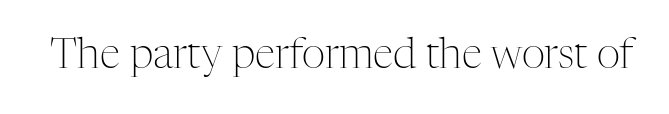
{"serif": "yes", "italic": "no", "bold": "no", "weight": "light", "width": "normal", "stroke_contrast": "medium", "x_height": "medium", "monospaced": "no", "underline": "no", "letter_spacing": "normal", "letter_spacing_em": 0.0, "glyph_px": 41}
